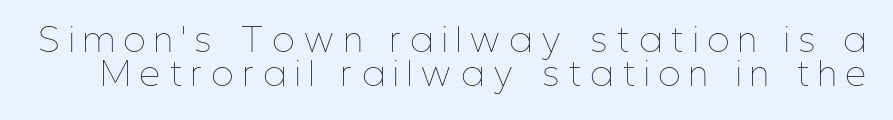
{"italic": "no", "bold": "no", "weight": "thin", "width": "condensed", "stroke_contrast": "low", "x_height": "medium", "monospaced": "no", "underline": "no", "line_spacing": "tight", "line_spacing_ratio": 1.07, "letter_spacing": "wide", "letter_spacing_em": 0.31, "glyph_px": 32}
